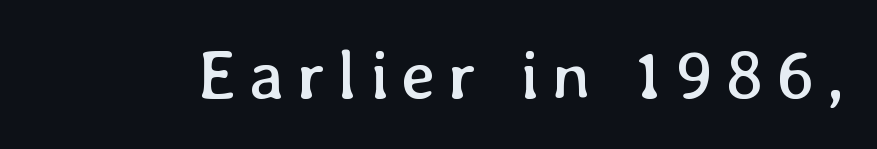
Q: Is the text bold? A: No.
Q: Is the text italic (slanted)? A: No, it is upright.
Q: Is the text underlined? A: No.
Q: Width (condensed, normal, or wide)? A: Normal.
Q: Stroke contrast? A: Low.
Q: x-height? A: Medium.
Q: Monospaced? A: No.
